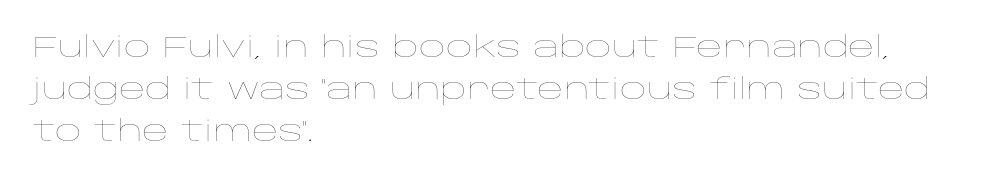
{"italic": "no", "bold": "no", "weight": "thin", "width": "wide", "stroke_contrast": "low", "x_height": "large", "monospaced": "no", "underline": "no", "align": "left", "line_spacing": "normal", "line_spacing_ratio": 1.45, "letter_spacing": "normal", "letter_spacing_em": 0.0, "glyph_px": 29}
